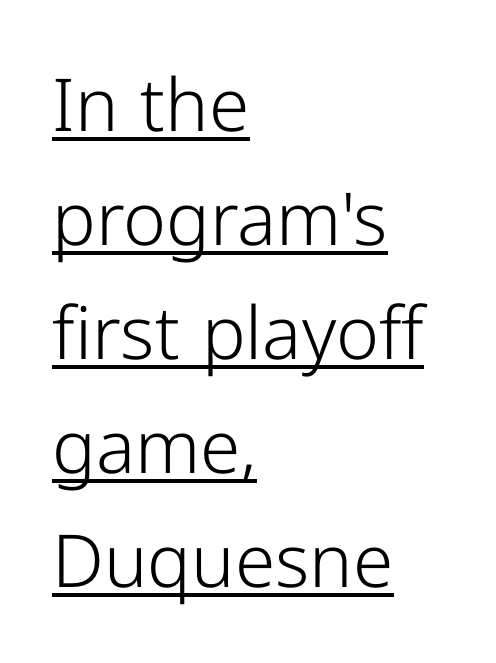
Caption: face not bold, strokes unweighted. Posture: upright roman. Tracking value appears to be zero — textbook default spacing. Serifs: no, the terminals of the letterforms are clean.
